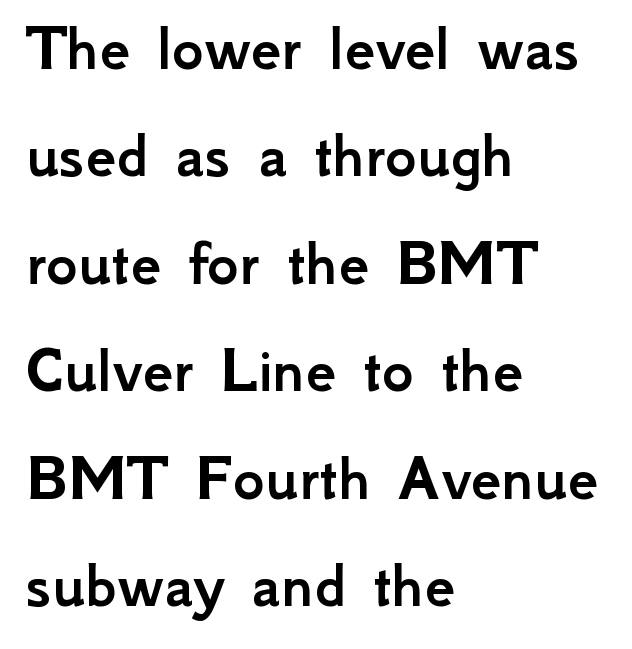
Q: Is the text italic (slanted)? A: No, it is upright.
Q: Is the typeface a serif or a sans-serif typeface? A: Sans-serif.
Q: Is the text underlined? A: No.
Q: How is the paragraph aligned? A: Left-aligned.
Q: Is the spacing between letters normal or unusually wide? A: Normal.
Q: Is the spacing between lines tight, normal or loose? A: Normal.
Q: Width (condensed, normal, or wide)? A: Normal.
Q: Stroke contrast? A: Low.
Q: x-height? A: Small.
Q: Monospaced? A: No.
